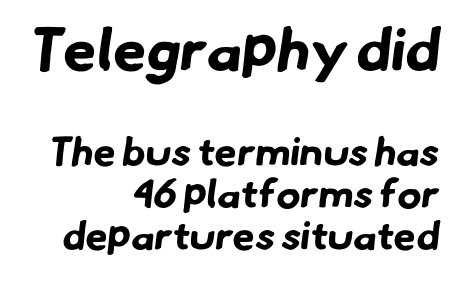
The rendering anchors every line to the right-hand side. As a designer I'd log this as weight 700, bold. The passage shown is typed in a proportional face where columns would drift. Lines of text with bare space underneath. Look at the bottom of the vertical strokes: they stop flat, with no serifs. One glance says dense: line gaps are narrower than usual.
